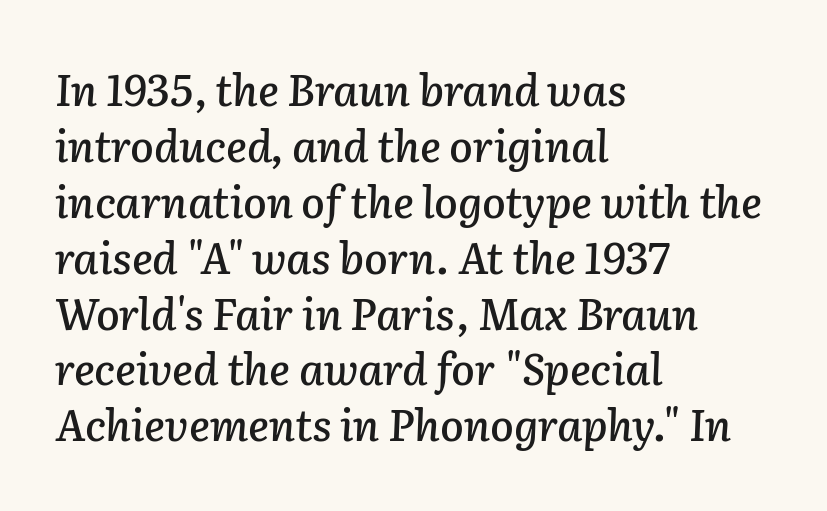
Whoever set this chose a conventional vertical rhythm. These lines stack with their left ends in a neat column. The letterforms sit shoulder to shoulder at normal distance. The specimen omits any rule beneath the text block's lines. Style check: oblique. Think of a printed novel: that variable character pitch is what you see here.
